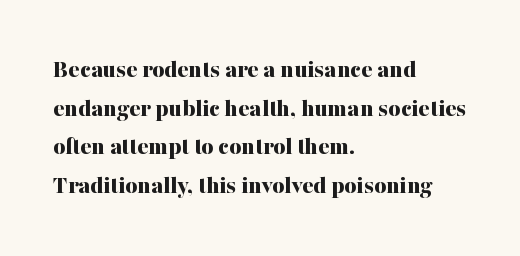
Leading: standard. Glyph-to-glyph distance matches everyday printed text. The face used here has the dense, thick strokes of a bold. These lines stack with their left ends in a neat column.
